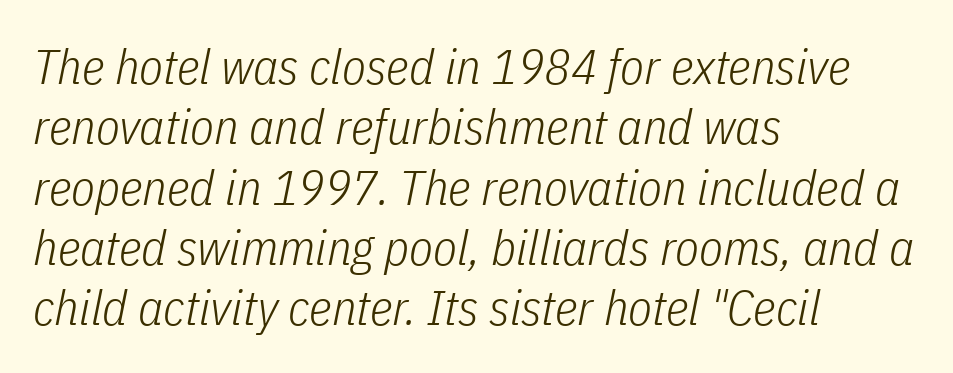
The image shows 49 px light, condensed type, italic (leaning right); set left-aligned, line spacing 1.23x, normal letter spacing, not underlined; low stroke contrast and a medium x-height.
